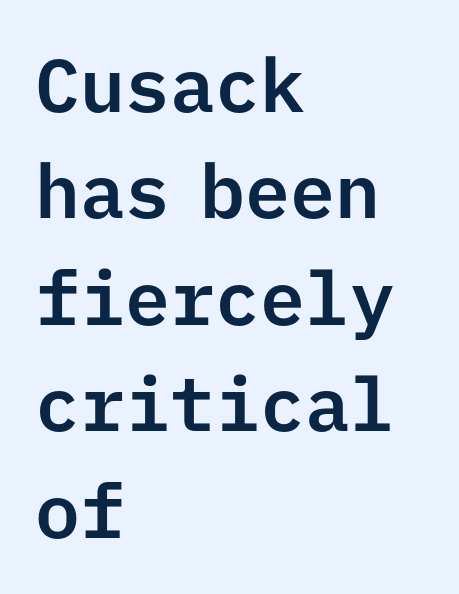
The image shows 75 px sans-serif type, upright, monospaced; set left-aligned, normal line spacing (1.42x), normal letter spacing, not underlined; low stroke contrast and a medium x-height.
